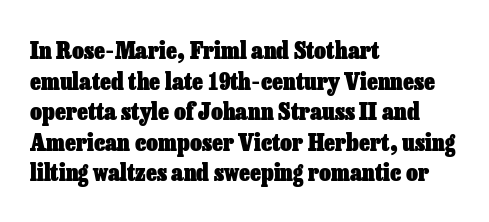
Nobody touched the tracking dial on this one. Heft: maximum for text — a bold. The rendering anchors every line to the left-hand side. The line-height multiplier appears to be the usual default.
